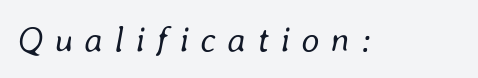
Q: Is the text bold? A: No.
Q: Is the text italic (slanted)? A: Yes, it leans right by about 8 degrees.
Q: Is the text underlined? A: No.
Q: Is the spacing between letters normal or unusually wide? A: Unusually wide.
Q: Width (condensed, normal, or wide)? A: Normal.
Q: Stroke contrast? A: Low.
Q: x-height? A: Medium.
Q: Monospaced? A: No.
